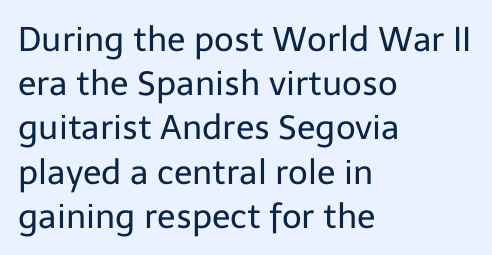
The image shows 34 px regular-weight sans-serif type, upright; set left-aligned, normal line spacing (1.3x), normal letter spacing, not underlined; low stroke contrast and a medium x-height.
